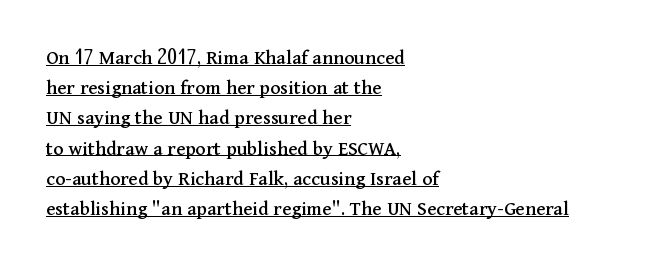
Default kerning and tracking; the words read as compact shapes. The passage shown stacks its lines at a standard gap. Beneath each row of characters lies a ruled line. Compared with a centered layout, this one pins lines to the left instead. Is there any slant? The stems are plumb.
